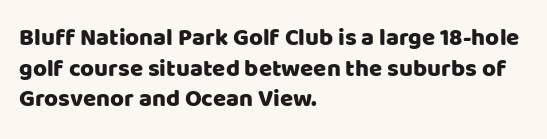
These lines stack with their left ends in a neat column. This sample uses plain, unmodified letter spacing. Rows of type keep a routine distance in the vertical direction. The glyphs are unaccompanied by any horizontal stroke below them. Vertical strokes here are truly vertical.
